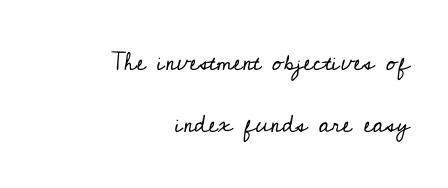
Q: Is the text bold? A: No.
Q: Is the text italic (slanted)? A: Yes.
Q: Is the text underlined? A: No.
Q: How is the paragraph aligned? A: Right-aligned.
Q: Is the spacing between letters normal or unusually wide? A: Normal.
Q: Is the spacing between lines tight, normal or loose? A: Loose.
